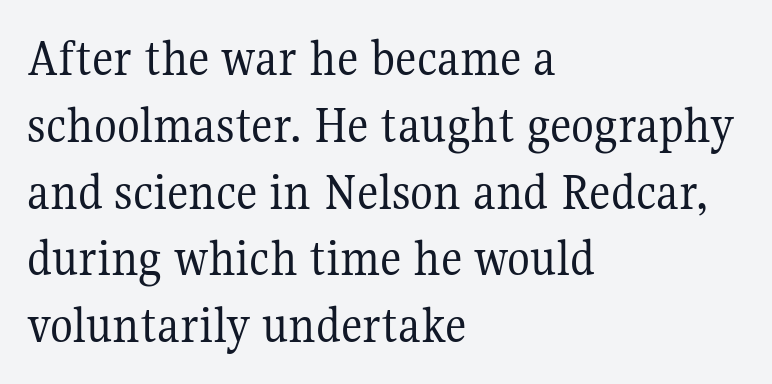
Q: Is the text bold? A: No.
Q: Is the text italic (slanted)? A: No, it is upright.
Q: Is the typeface a serif or a sans-serif typeface? A: Serif.
Q: Is the text underlined? A: No.
Q: How is the paragraph aligned? A: Left-aligned.
Q: Is the spacing between letters normal or unusually wide? A: Normal.
Q: Is the spacing between lines tight, normal or loose? A: Normal.
Q: Width (condensed, normal, or wide)? A: Normal.
Q: Stroke contrast? A: Medium.
Q: x-height? A: Medium.
Q: Monospaced? A: No.
